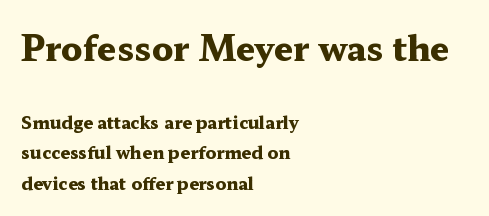
Q: Is the text bold? A: Yes.
Q: Is the text italic (slanted)? A: No, it is upright.
Q: Is the typeface a serif or a sans-serif typeface? A: Serif.
Q: Is the text underlined? A: No.
Q: How is the paragraph aligned? A: Left-aligned.
Q: Is the spacing between letters normal or unusually wide? A: Normal.
Q: Which block of text is set in a larger size, the first (top) or the second (bottom)? A: The first (top) one.
Q: Width (condensed, normal, or wide)? A: Wide.
Q: Stroke contrast? A: Medium.
Q: x-height? A: Medium.
Q: Monospaced? A: No.
